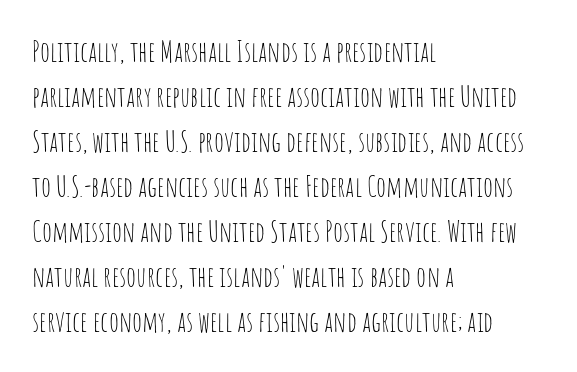
The image shows 29 px thin, condensed sans-serif type, upright; set left-aligned, normal line spacing (1.55x), normal letter spacing, not underlined; low stroke contrast and a large x-height.
